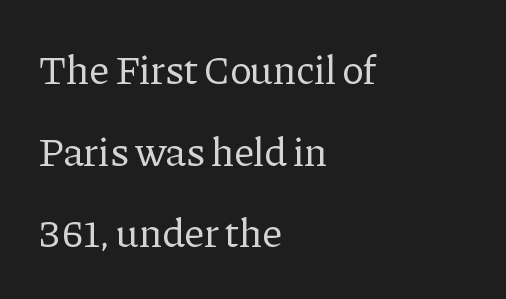
The image shows 41 px regular-weight serif type, upright; set left-aligned, loose line spacing (1.99x), normal letter spacing, not underlined; low stroke contrast and a medium x-height.
